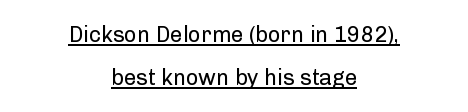
{"italic": "no", "bold": "no", "underline": "yes", "align": "center", "line_spacing": "loose", "line_spacing_ratio": 1.95, "letter_spacing": "normal", "letter_spacing_em": 0.0, "glyph_px": 22}
